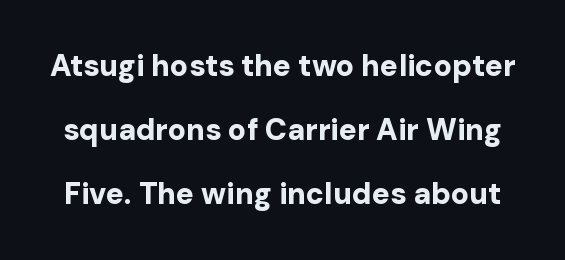
{"serif": "no", "italic": "no", "bold": "yes", "weight": "bold", "width": "normal", "stroke_contrast": "low", "x_height": "medium", "monospaced": "no", "underline": "no", "line_spacing": "loose", "line_spacing_ratio": 2.13, "letter_spacing": "normal", "letter_spacing_em": 0.0, "glyph_px": 30}
